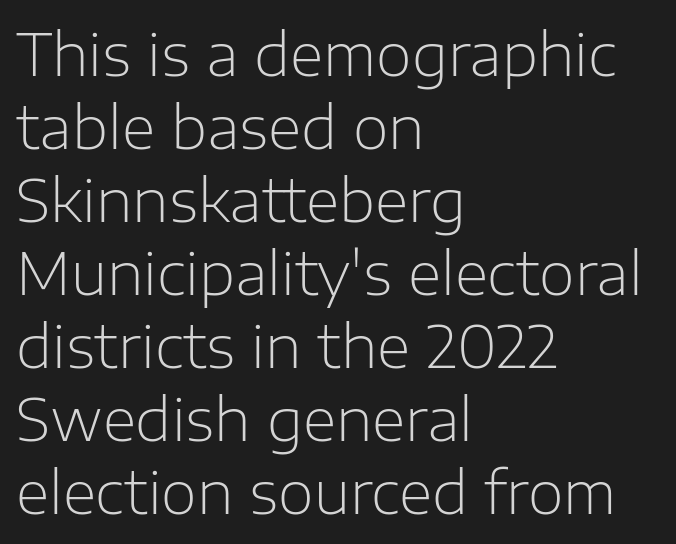
Q: Is the text bold? A: No.
Q: Is the text italic (slanted)? A: No, it is upright.
Q: Is the typeface a serif or a sans-serif typeface? A: Sans-serif.
Q: Is the text underlined? A: No.
Q: How is the paragraph aligned? A: Left-aligned.
Q: Is the spacing between letters normal or unusually wide? A: Normal.
Q: Is the spacing between lines tight, normal or loose? A: Normal.
Q: Width (condensed, normal, or wide)? A: Normal.
Q: Stroke contrast? A: Low.
Q: x-height? A: Medium.
Q: Monospaced? A: No.
